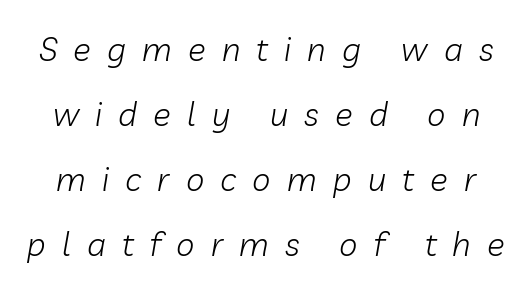
{"italic": "yes", "lean": "right", "slant_degrees": 10, "bold": "no", "weight": "light", "width": "normal", "stroke_contrast": "low", "x_height": "medium", "monospaced": "no", "underline": "no", "line_spacing": "loose", "line_spacing_ratio": 1.97, "letter_spacing": "wide", "letter_spacing_em": 0.49, "glyph_px": 33}
